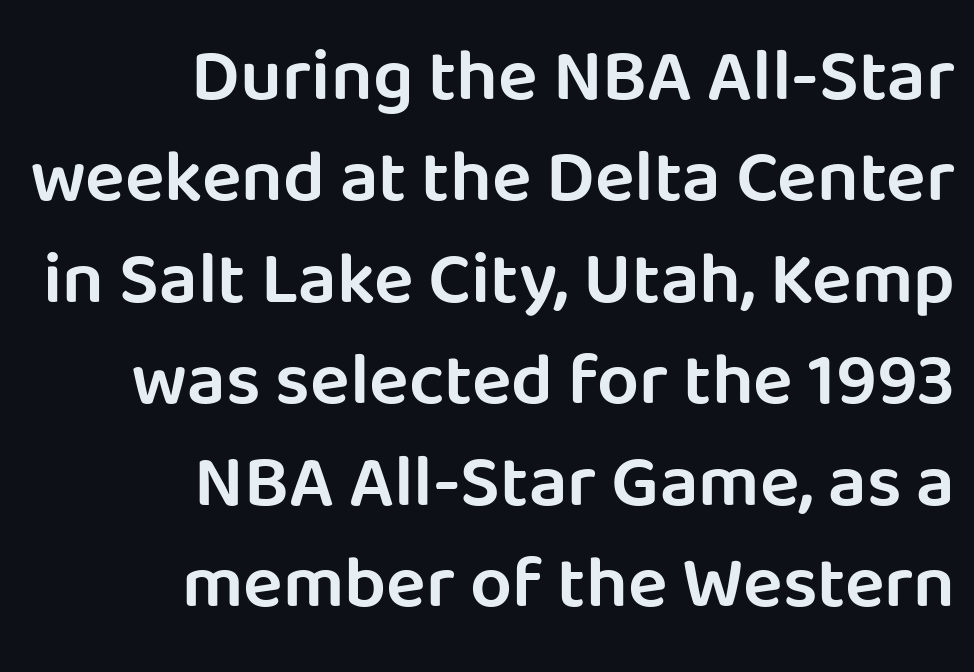
Q: Is the text bold? A: Semi-bold.
Q: Is the text italic (slanted)? A: No, it is upright.
Q: Is the typeface a serif or a sans-serif typeface? A: Sans-serif.
Q: Is the text underlined? A: No.
Q: How is the paragraph aligned? A: Right-aligned.
Q: Is the spacing between letters normal or unusually wide? A: Normal.
Q: Is the spacing between lines tight, normal or loose? A: Normal.
Q: Width (condensed, normal, or wide)? A: Normal.
Q: Stroke contrast? A: Low.
Q: x-height? A: Large.
Q: Monospaced? A: No.
